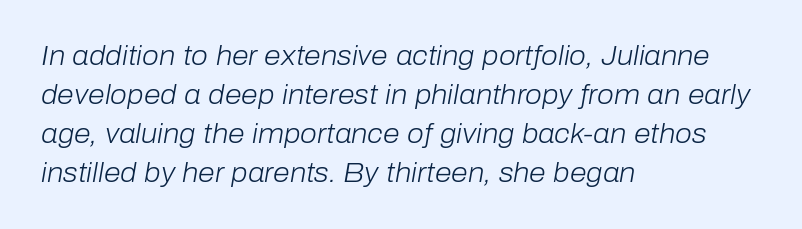
{"italic": "yes", "lean": "right", "slant_degrees": 10, "bold": "no", "underline": "no", "align": "left", "line_spacing": "normal", "line_spacing_ratio": 1.44, "letter_spacing": "normal", "letter_spacing_em": 0.0, "glyph_px": 27}
